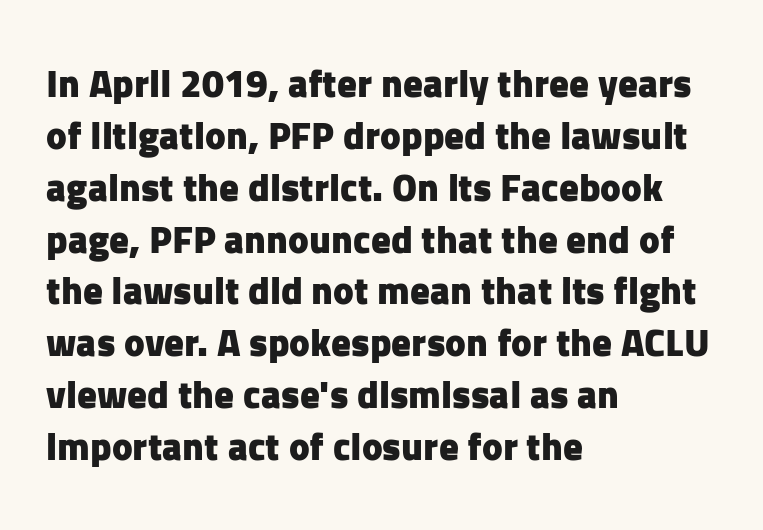
Q: Is the text bold? A: Yes.
Q: Is the text italic (slanted)? A: No, it is upright.
Q: Is the typeface a serif or a sans-serif typeface? A: Sans-serif.
Q: Is the text underlined? A: No.
Q: How is the paragraph aligned? A: Left-aligned.
Q: Is the spacing between letters normal or unusually wide? A: Normal.
Q: Is the spacing between lines tight, normal or loose? A: Normal.
Q: Width (condensed, normal, or wide)? A: Normal.
Q: Stroke contrast? A: Low.
Q: x-height? A: Medium.
Q: Monospaced? A: No.
